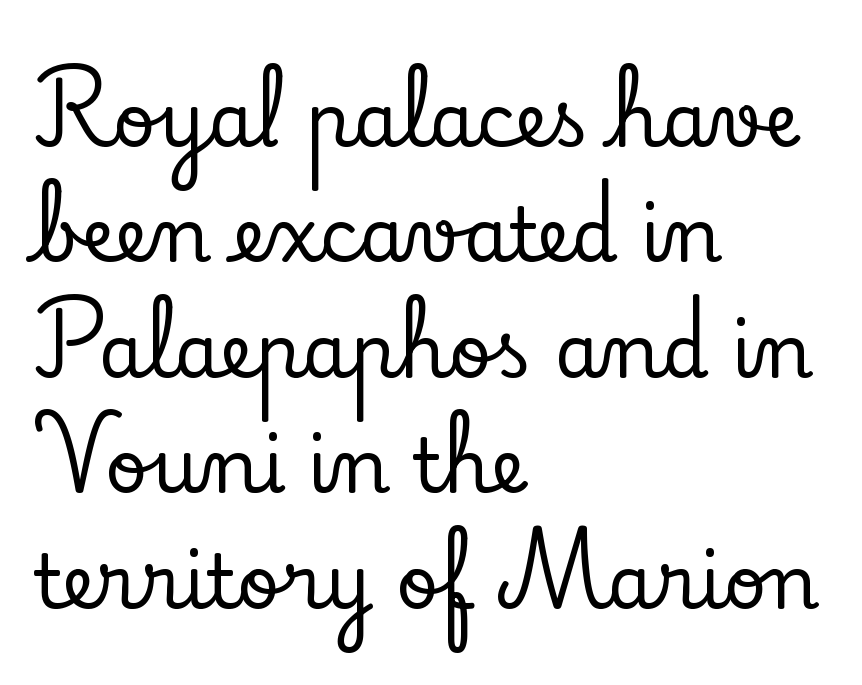
Honestly, the letter spacing is just normal — you wouldn't notice it. Quick note: not italic, upright. Here the designer chose a conventional face with non-uniform glyph widths. Layout note: lines flush left. A normal amount of white space separates one row of letters from the next. This sample uses a serif face.
